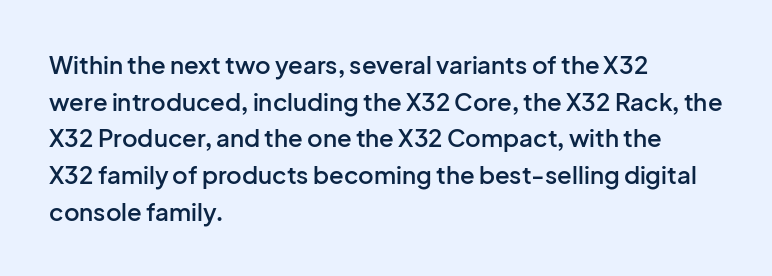
If you drew a line through each stem, it would be perfectly vertical. Each line starts at the same left margin while the right side varies. The string is rendered with underlining switched off. In terms of weight, the rendering is demibold, just under bold.
